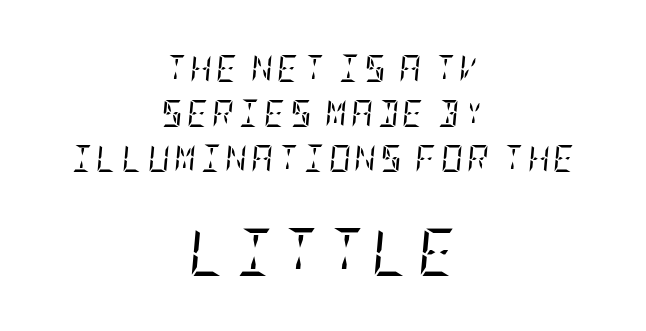
Q: Is the text bold? A: No.
Q: Is the text italic (slanted)? A: Yes, it leans right by about 5 degrees.
Q: Is the typeface a serif or a sans-serif typeface? A: Serif.
Q: Is the text underlined? A: No.
Q: How is the paragraph aligned? A: Centered.
Q: Is the spacing between lines tight, normal or loose? A: Normal.
Q: Which block of text is set in a larger size, the first (top) or the second (bottom)? A: The second (bottom) one.
Q: Width (condensed, normal, or wide)? A: Condensed.
Q: Stroke contrast? A: Low.
Q: x-height? A: Large.
